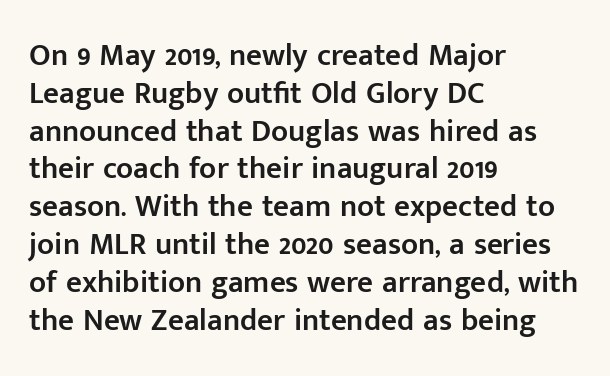
Q: Is the text bold? A: Semi-bold.
Q: Is the text italic (slanted)? A: No, it is upright.
Q: Is the typeface a serif or a sans-serif typeface? A: Sans-serif.
Q: Is the text underlined? A: No.
Q: How is the paragraph aligned? A: Left-aligned.
Q: Is the spacing between letters normal or unusually wide? A: Normal.
Q: Width (condensed, normal, or wide)? A: Normal.
Q: Stroke contrast? A: Low.
Q: x-height? A: Medium.
Q: Monospaced? A: No.
